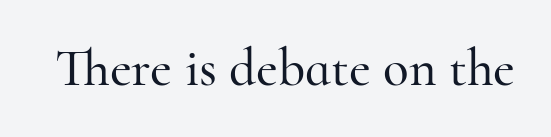
{"serif": "yes", "italic": "no", "width": "normal", "stroke_contrast": "high", "x_height": "small", "monospaced": "no", "underline": "no", "letter_spacing": "normal", "letter_spacing_em": 0.0, "glyph_px": 53}
